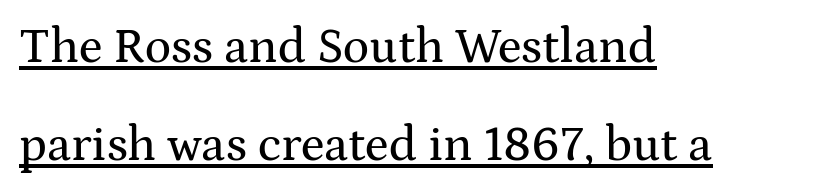
The image shows 49 px wide serif type, upright; set left-aligned, loose line spacing (2.0x), normal letter spacing, underlined; medium stroke contrast and a medium x-height.
